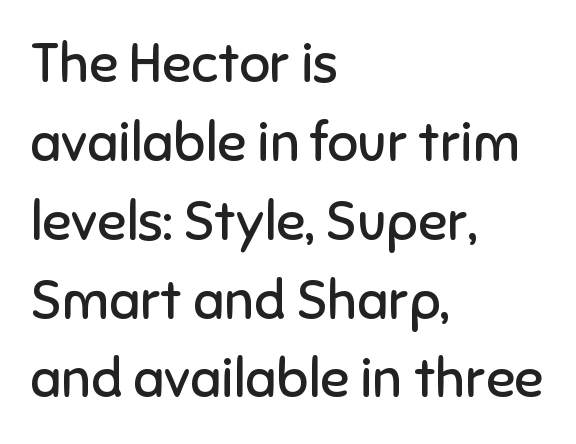
The text was rendered using a sans face with plain stroke endings. The gap between lines stays unmarked. Horizontal alignment here is leftward, the default for most running prose. Tall strokes in this sample are plumb rather than angled.
